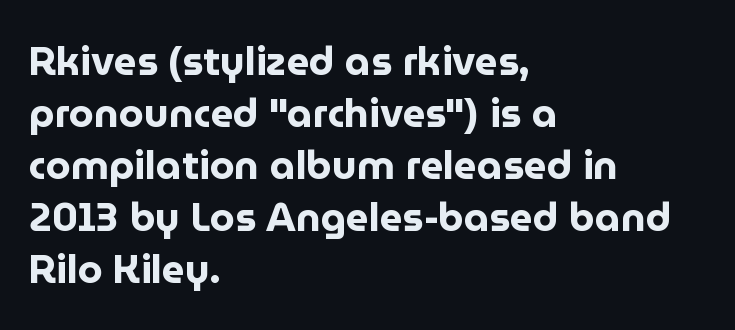
The image shows 40 px bold sans-serif type, upright; set left-aligned, normal line spacing (1.3x), normal letter spacing, not underlined; low stroke contrast and a medium x-height.
